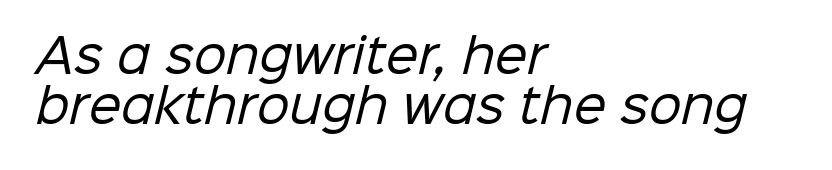
Q: Is the text bold? A: No.
Q: Is the typeface a serif or a sans-serif typeface? A: Sans-serif.
Q: Is the text underlined? A: No.
Q: How is the paragraph aligned? A: Left-aligned.
Q: Is the spacing between letters normal or unusually wide? A: Normal.
Q: Is the spacing between lines tight, normal or loose? A: Tight.
Q: Width (condensed, normal, or wide)? A: Normal.
Q: Stroke contrast? A: Low.
Q: x-height? A: Medium.
Q: Monospaced? A: No.
